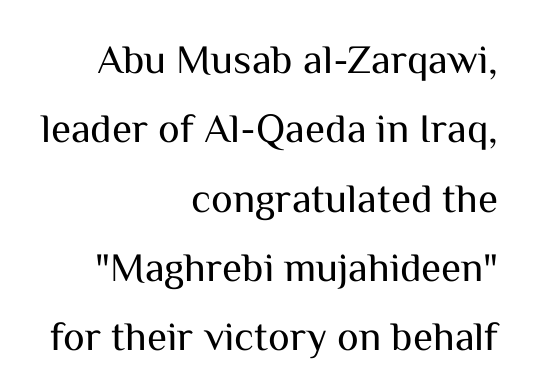
The image shows 41 px regular-weight sans-serif type, upright; set right-aligned, normal line spacing (1.69x), normal letter spacing, not underlined; medium stroke contrast and a medium x-height.
